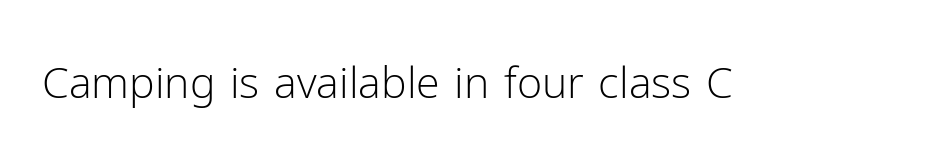
Q: Is the text bold? A: No.
Q: Is the text italic (slanted)? A: No, it is upright.
Q: Is the typeface a serif or a sans-serif typeface? A: Sans-serif.
Q: Is the text underlined? A: No.
Q: Is the spacing between letters normal or unusually wide? A: Normal.
Q: Width (condensed, normal, or wide)? A: Normal.
Q: Stroke contrast? A: Low.
Q: x-height? A: Medium.
Q: Monospaced? A: No.
